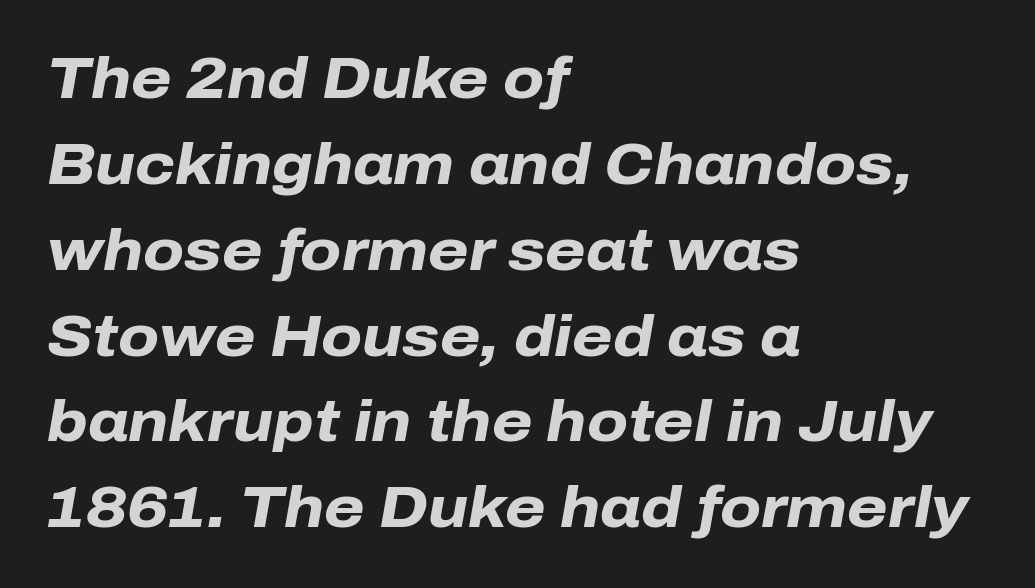
How are the letters spaced? Ordinarily, with no added tracking. There's an unmistakable incline to the writing here. Does the weight exceed regular? Yes, all the way to bold. Evenly set lines give the paragraph a standard silhouette. Words float on clear page, feet unadorned.
